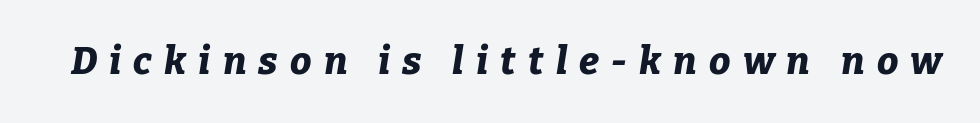
Is this a fixed-width face? No — the glyphs have proportional, varying widths. The strokes are fattened all the way to bold. The zone under the glyphs is completely vacant. Is the letter spacing exaggerated? Yes — the characters are pushed far apart. The letters are slanted; this is an italic face.
